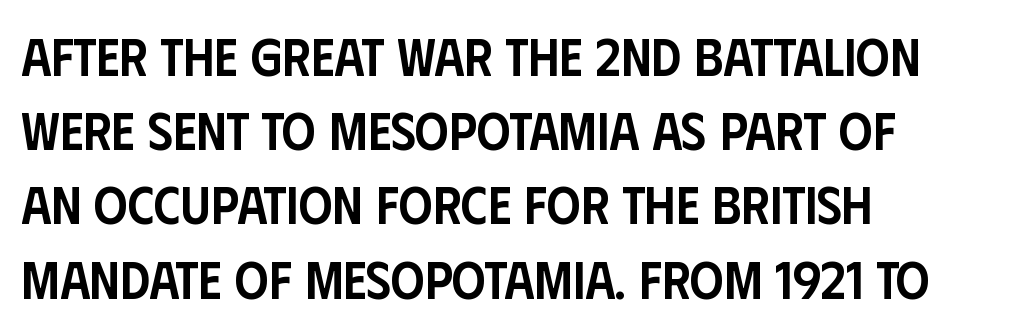
{"serif": "no", "italic": "no", "bold": "semi", "weight": "semibold", "width": "condensed", "stroke_contrast": "low", "x_height": "large", "monospaced": "no", "underline": "no", "align": "left", "line_spacing": "normal", "line_spacing_ratio": 1.4, "letter_spacing": "normal", "letter_spacing_em": 0.0, "glyph_px": 53}
